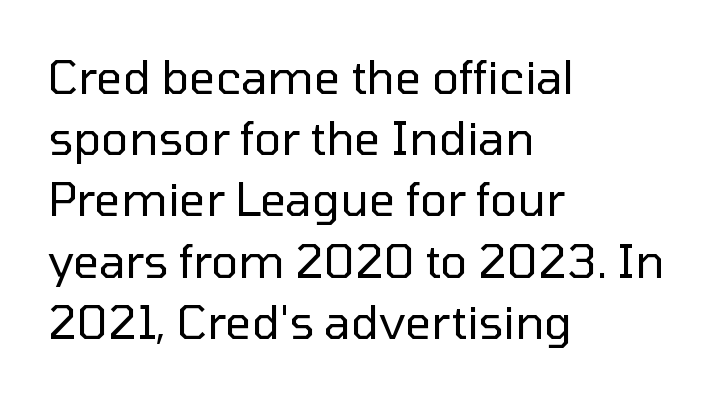
It's the straight-up-and-down kind of type. The glyphs are unaccompanied by any horizontal stroke below them. Inter-character spacing is left at the font's built-in metrics. Horizontally, the lines are justified to the leading edge only.
